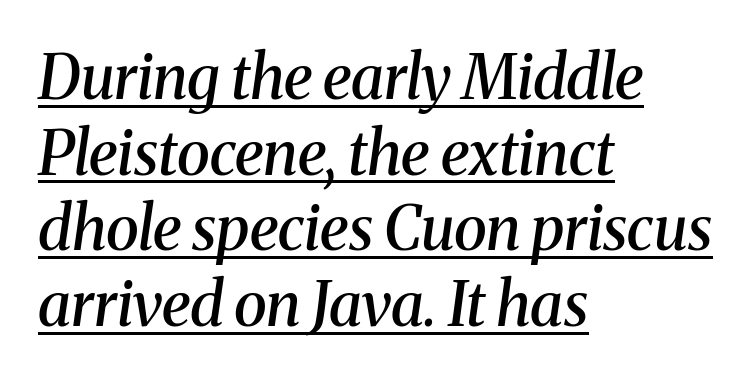
Q: Is the text bold? A: Semi-bold.
Q: Is the text italic (slanted)? A: Yes, it leans right by about 8 degrees.
Q: Is the typeface a serif or a sans-serif typeface? A: Serif.
Q: Is the text underlined? A: Yes.
Q: How is the paragraph aligned? A: Left-aligned.
Q: Is the spacing between letters normal or unusually wide? A: Normal.
Q: Width (condensed, normal, or wide)? A: Normal.
Q: Stroke contrast? A: Medium.
Q: x-height? A: Medium.
Q: Monospaced? A: No.
